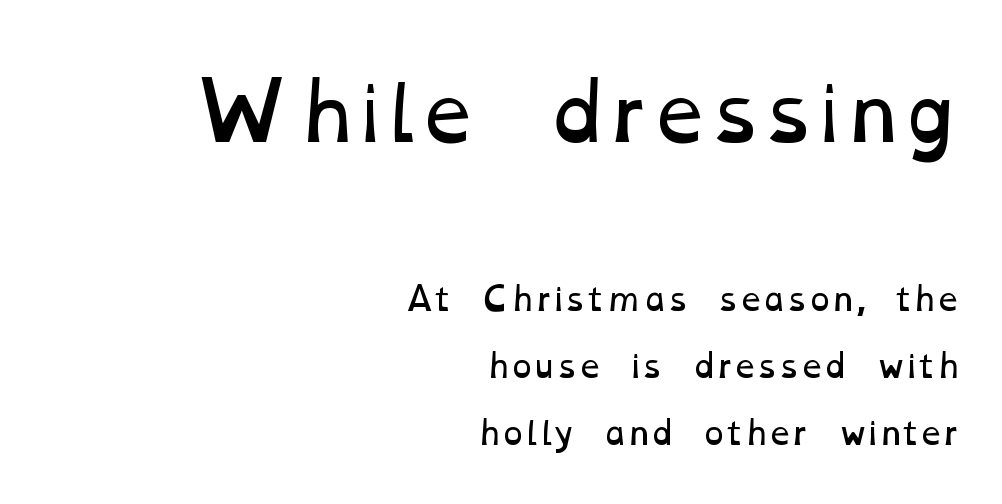
The image shows 77 px regular-weight, wide type; set right-aligned, loose line spacing (2.17x), normal letter spacing, not underlined; the first (top) block is 2.48x larger; low stroke contrast and a medium x-height.
